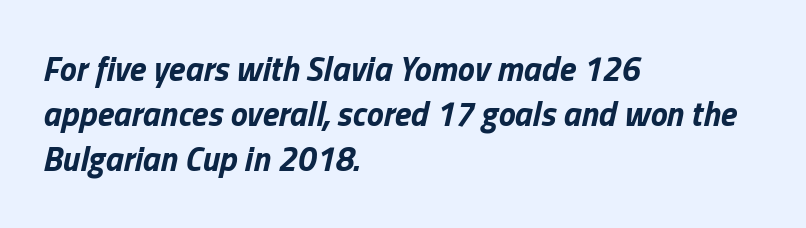
{"italic": "yes", "lean": "right", "slant_degrees": 13, "bold": "yes", "weight": "bold", "width": "normal", "stroke_contrast": "low", "x_height": "medium", "monospaced": "no", "underline": "no", "align": "left", "line_spacing": "normal", "line_spacing_ratio": 1.33, "letter_spacing": "normal", "letter_spacing_em": 0.0, "glyph_px": 34}
